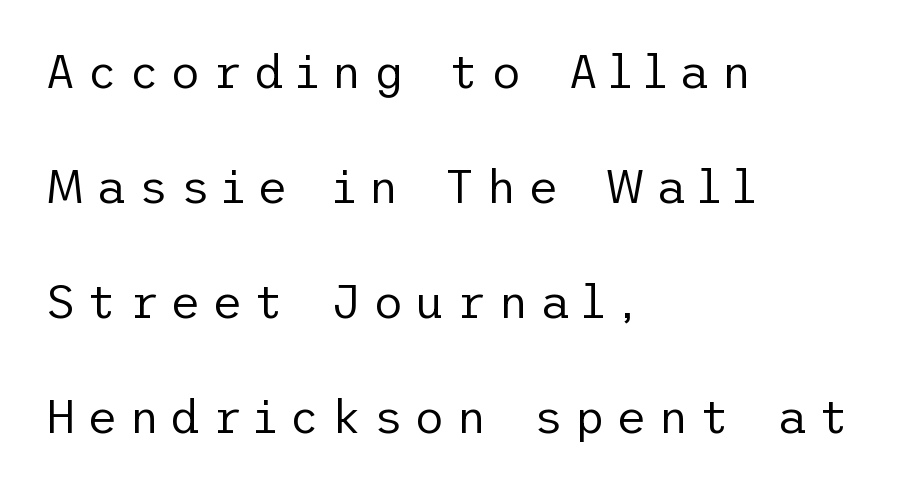
{"serif": "no", "italic": "no", "bold": "no", "weight": "regular", "width": "normal", "stroke_contrast": "low", "x_height": "medium", "underline": "no", "align": "left", "line_spacing": "loose", "line_spacing_ratio": 2.45, "letter_spacing": "wide", "letter_spacing_em": 0.24, "glyph_px": 47}
